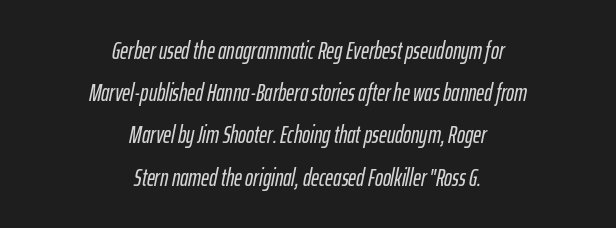
Inter-character spacing is left at the font's built-in metrics. Caption: multi-line text, centered on the measure. In terms of posture, this sample is oblique. The string is rendered with underlining switched off.
